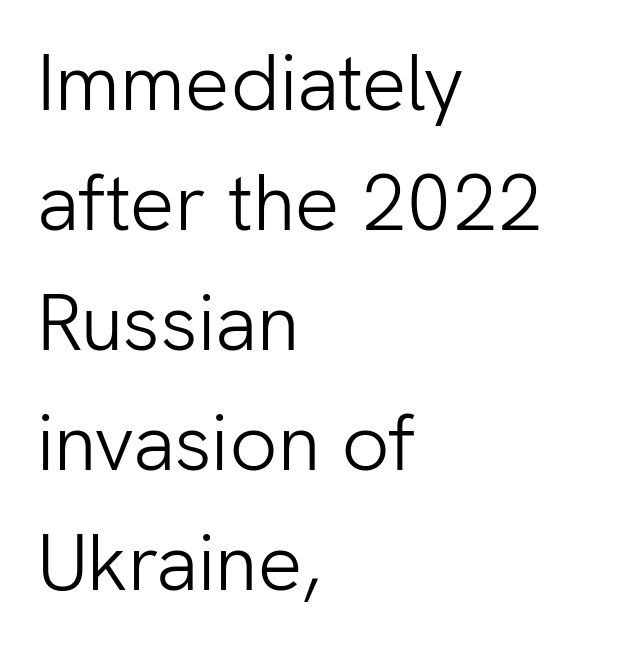
Line beginnings align vertically; line endings do not. Do the characters align in a grid? No, the font is proportional. Glyph-to-glyph distance matches everyday printed text. Nobody drew a line under any word here. These lines are composed in type without serifs.
